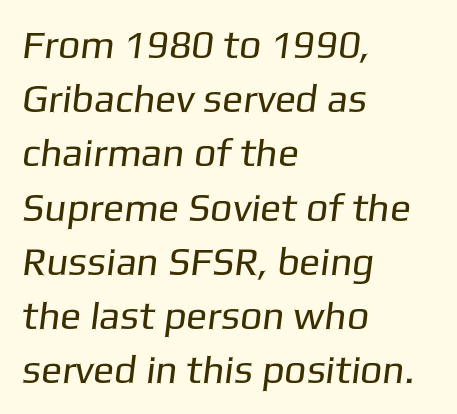
The image shows 39 px regular-weight sans-serif type; set left-aligned, normal line spacing (1.39x), normal letter spacing, not underlined; low stroke contrast and a medium x-height.
